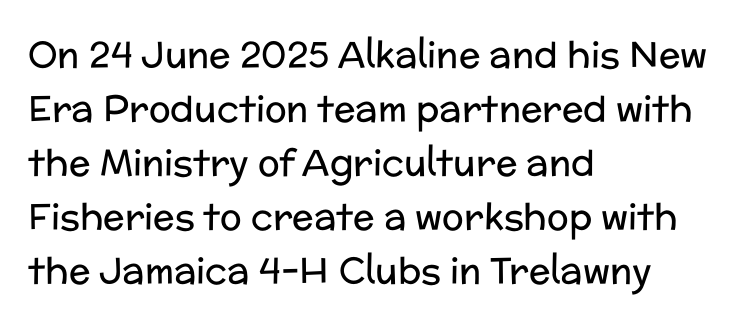
The image shows 36 px regular-weight sans-serif type, upright; set left-aligned, normal line spacing (1.5x), normal letter spacing, not underlined; low stroke contrast and a medium x-height.
